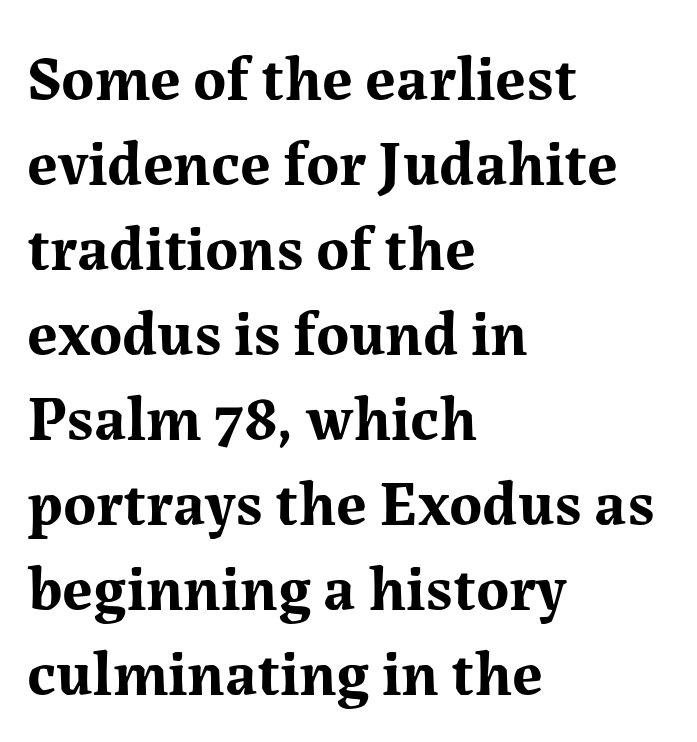
Q: Is the text bold? A: Yes.
Q: Is the text italic (slanted)? A: No, it is upright.
Q: Is the typeface a serif or a sans-serif typeface? A: Serif.
Q: Is the text underlined? A: No.
Q: How is the paragraph aligned? A: Left-aligned.
Q: Is the spacing between letters normal or unusually wide? A: Normal.
Q: Is the spacing between lines tight, normal or loose? A: Normal.
Q: Width (condensed, normal, or wide)? A: Normal.
Q: Stroke contrast? A: Medium.
Q: x-height? A: Medium.
Q: Monospaced? A: No.
